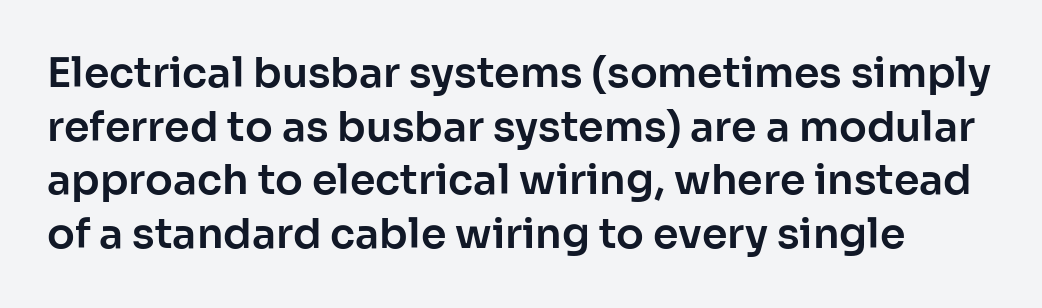
A typesetter would label this face a sans. Spacing between characters is what you'd get straight out of the box. Rendered with straight, roman letterforms. Compared with typical paragraphs, the rows here are spaced about the same. The glyphs are unaccompanied by any horizontal stroke below them. You could not count columns in this text — the font is proportionally spaced.
